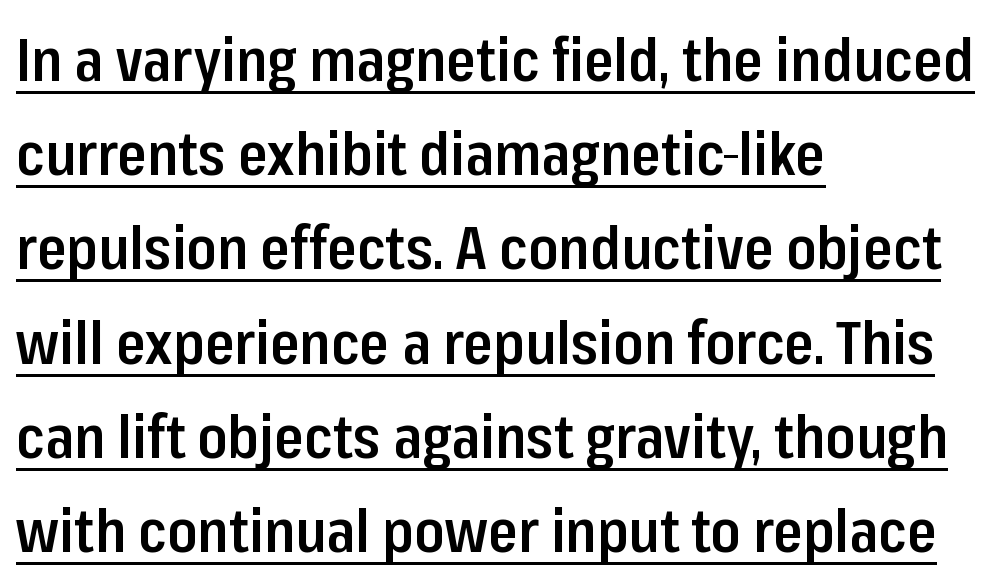
{"serif": "no", "italic": "no", "bold": "semi", "weight": "semibold", "width": "condensed", "stroke_contrast": "low", "x_height": "medium", "monospaced": "no", "underline": "yes", "align": "left", "line_spacing": "normal", "line_spacing_ratio": 1.57, "letter_spacing": "normal", "letter_spacing_em": 0.0, "glyph_px": 60}
